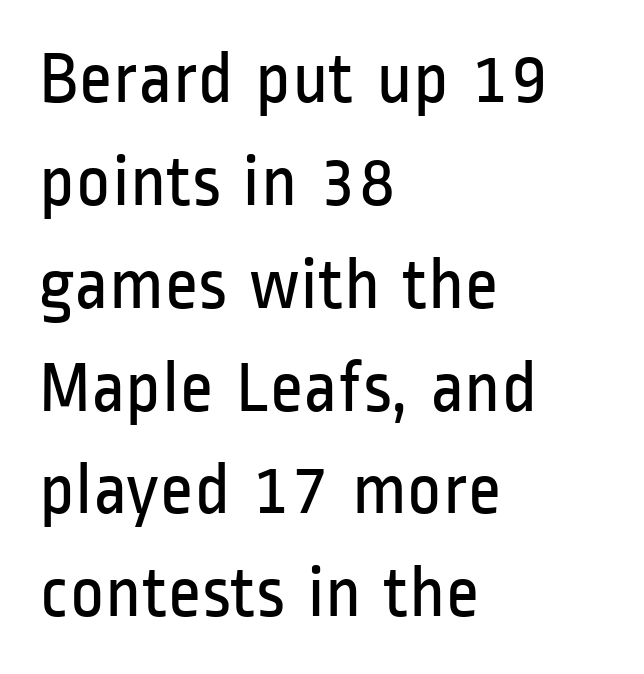
The image shows 74 px regular-weight, condensed sans-serif type, upright; set left-aligned, normal line spacing (1.39x), normal letter spacing, not underlined; low stroke contrast and a medium x-height.
